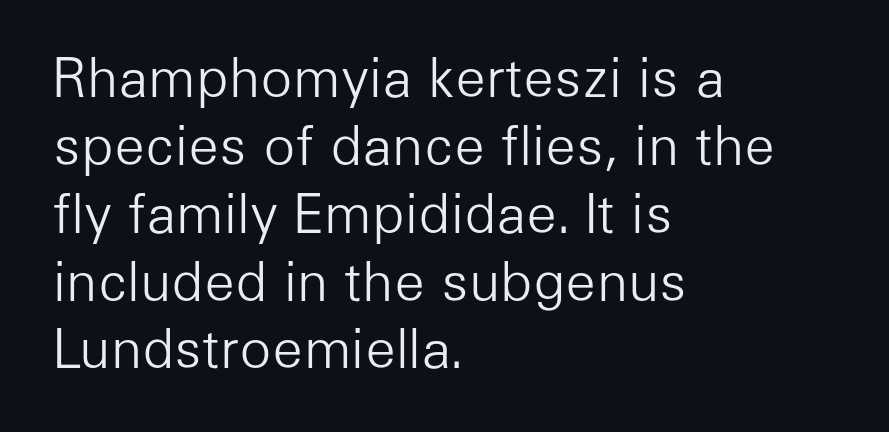
Every character sits straight up, as roman type does. This sample has the flowing, uneven cadence of proportional lettering. No extra ink here — the face is not bold. Plain, unruled lines of type. Tracking value appears to be zero — textbook default spacing. Evenly set lines give the paragraph a standard silhouette.
